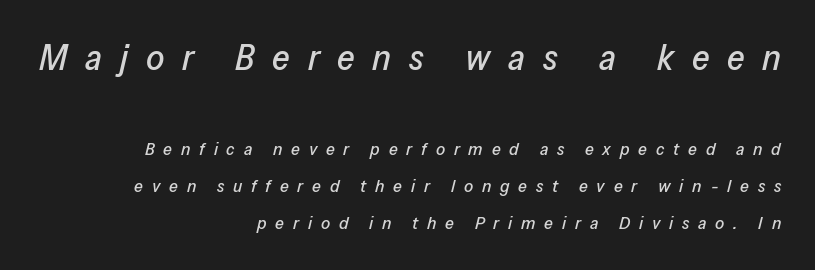
{"italic": "yes", "lean": "right", "slant_degrees": 13, "width": "normal", "stroke_contrast": "low", "x_height": "medium", "monospaced": "no", "underline": "no", "align": "right", "line_spacing": "loose", "line_spacing_ratio": 2.06, "letter_spacing": "wide", "letter_spacing_em": 0.49, "larger_block": "first", "size_ratio": 2.0, "glyph_px": 36}
